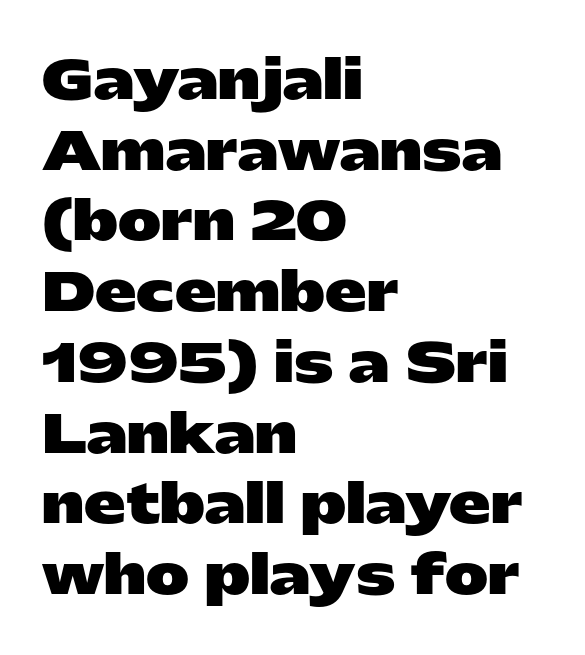
{"serif": "no", "italic": "no", "bold": "yes", "weight": "heavy", "width": "wide", "stroke_contrast": "low", "x_height": "medium", "monospaced": "no", "underline": "no", "align": "left", "line_spacing": "normal", "line_spacing_ratio": 1.36, "letter_spacing": "normal", "letter_spacing_em": 0.0, "glyph_px": 52}
